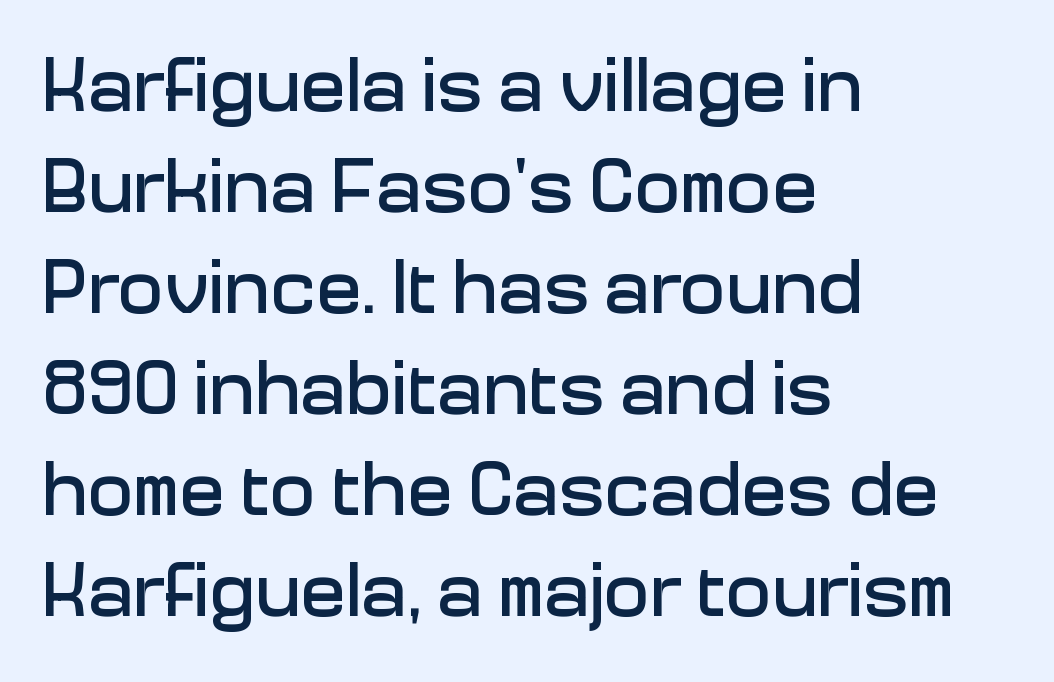
The rendering anchors every line to the left-hand side. Letter spacing: default. A typesetter would label this face a sans. The zone under the glyphs is completely vacant. Character widths vary here, with narrow letters taking less room than wide ones. Vertical strokes here are truly vertical.
